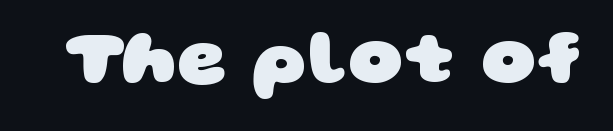
No word sits above an underline. Is this a fixed-width face? No — the glyphs have proportional, varying widths. Stroke thickness is high; the sample reads as a true bold. Check where the strokes stop: nothing finishes them off — pure sans. The rendering keeps characters at their native spacing.
